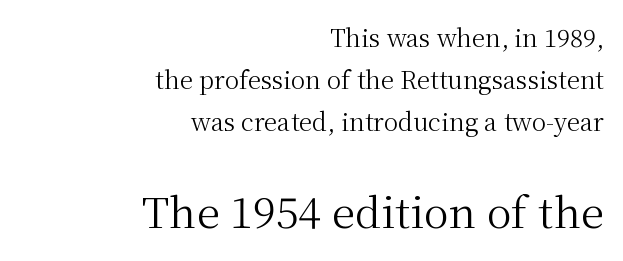
Between one letter and the next there's only the usual sliver of space. No word sits above an underline. These lines stack with their right ends in a neat column. In this sample the second text group is rendered at the bigger scale. If you drew a line through each stem, it would be perfectly vertical.
